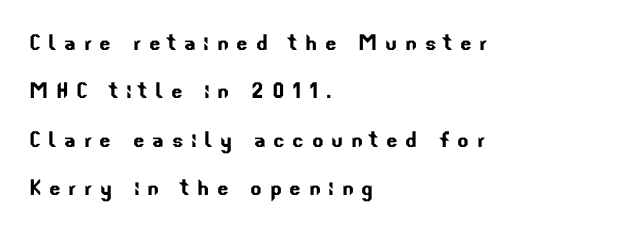
The image shows 27 px text type; set left-aligned, line spacing 1.79x, unusually wide letter spacing (+0.28 em), not underlined.
